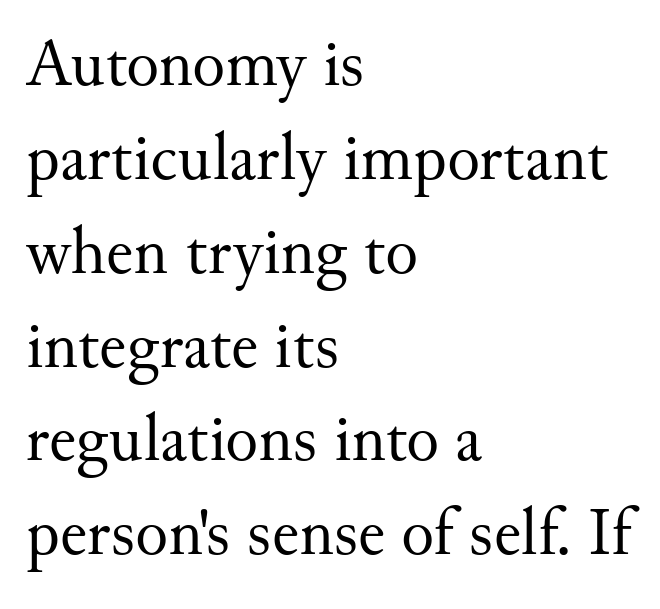
Q: Is the text bold? A: No.
Q: Is the text italic (slanted)? A: No, it is upright.
Q: Is the typeface a serif or a sans-serif typeface? A: Serif.
Q: Is the text underlined? A: No.
Q: How is the paragraph aligned? A: Left-aligned.
Q: Is the spacing between letters normal or unusually wide? A: Normal.
Q: Is the spacing between lines tight, normal or loose? A: Normal.
Q: Width (condensed, normal, or wide)? A: Normal.
Q: Stroke contrast? A: Medium.
Q: x-height? A: Small.
Q: Monospaced? A: No.
